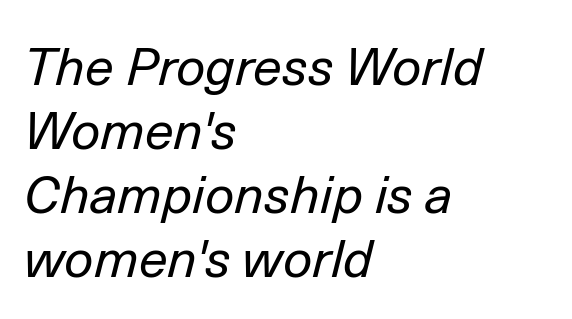
{"italic": "yes", "lean": "right", "slant_degrees": 14, "bold": "no", "weight": "regular", "width": "normal", "stroke_contrast": "low", "x_height": "medium", "monospaced": "no", "underline": "no", "align": "left", "line_spacing_ratio": 1.23, "letter_spacing": "normal", "letter_spacing_em": 0.0, "glyph_px": 52}
